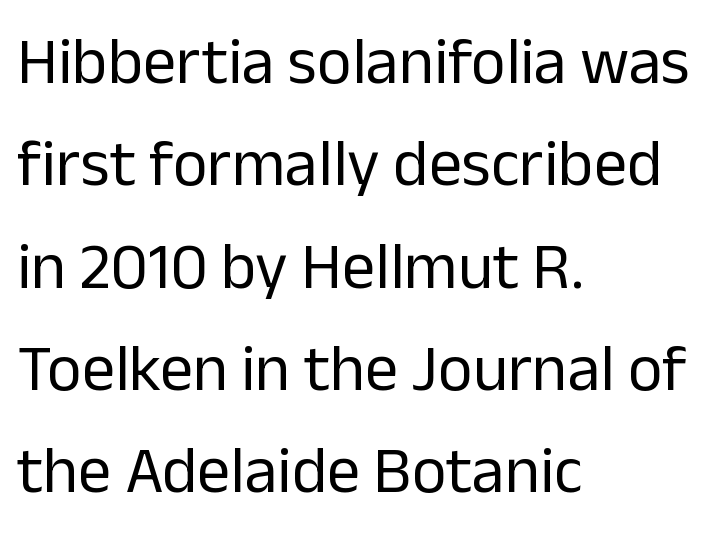
The image shows 66 px regular-weight sans-serif type, upright; set left-aligned, normal line spacing (1.55x), normal letter spacing, not underlined; low stroke contrast and a medium x-height.
